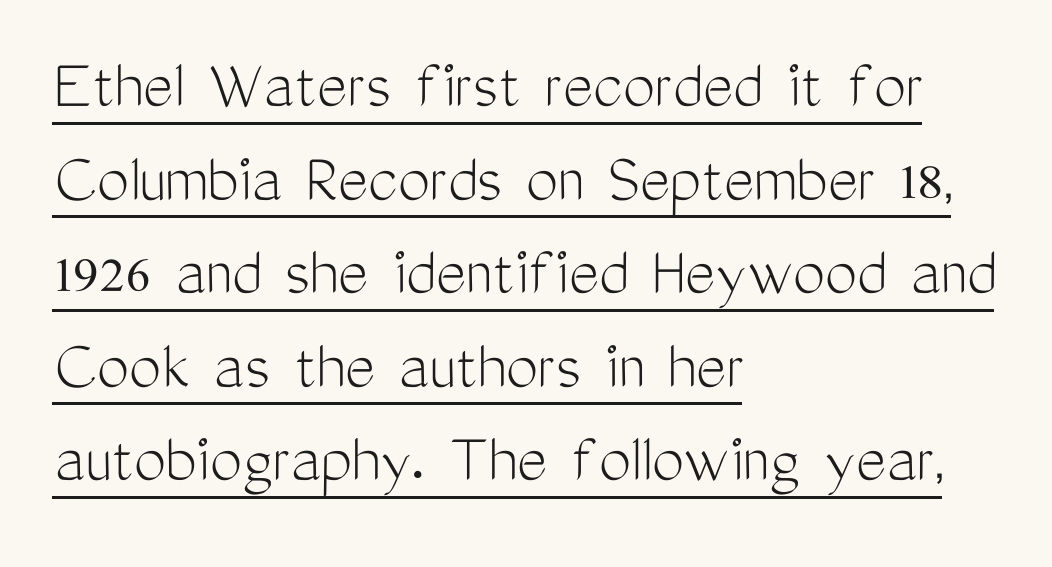
The image shows 72 px light, condensed sans-serif type, upright; set left-aligned, normal line spacing (1.3x), normal letter spacing, underlined; medium stroke contrast and a medium x-height.
